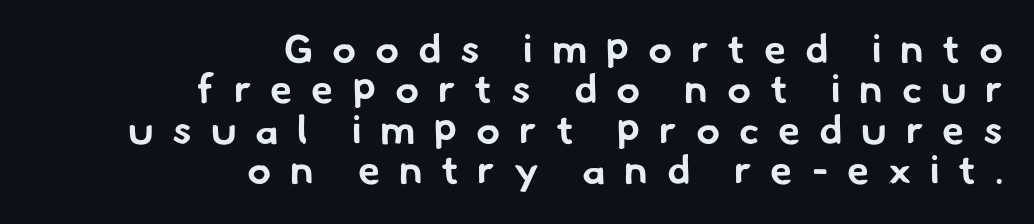
{"serif": "no", "bold": "yes", "weight": "bold", "width": "normal", "stroke_contrast": "low", "x_height": "small", "monospaced": "no", "underline": "no", "align": "right", "line_spacing": "tight", "line_spacing_ratio": 1.01, "letter_spacing": "wide", "letter_spacing_em": 0.47, "glyph_px": 40}
